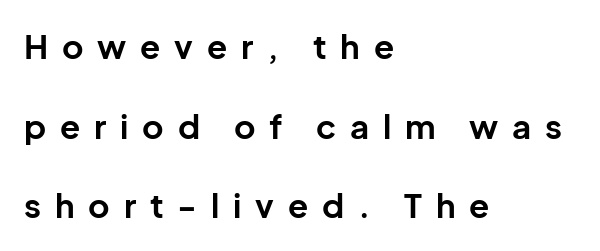
Q: Is the text bold? A: Yes.
Q: Is the text italic (slanted)? A: No, it is upright.
Q: Is the typeface a serif or a sans-serif typeface? A: Sans-serif.
Q: Is the text underlined? A: No.
Q: How is the paragraph aligned? A: Left-aligned.
Q: Is the spacing between letters normal or unusually wide? A: Unusually wide.
Q: Is the spacing between lines tight, normal or loose? A: Loose.
Q: Width (condensed, normal, or wide)? A: Normal.
Q: Stroke contrast? A: Low.
Q: x-height? A: Medium.
Q: Monospaced? A: No.
